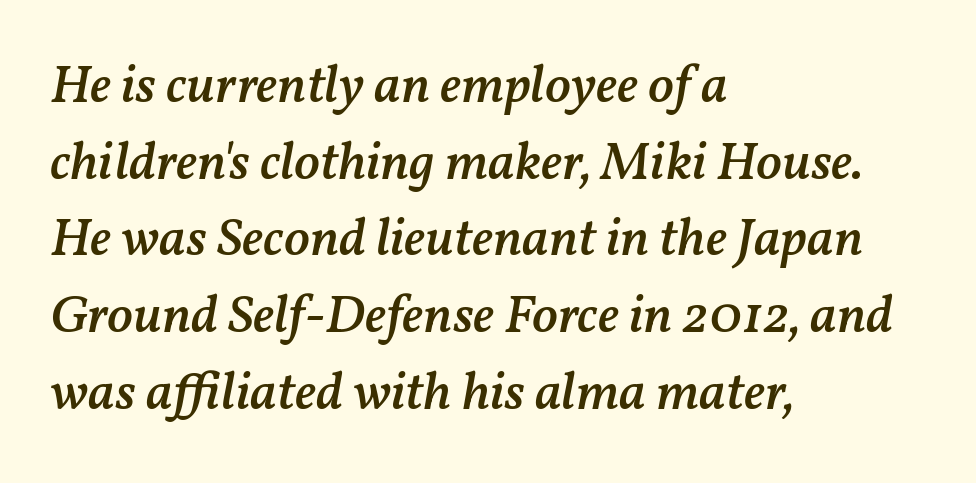
Q: Is the text bold? A: Semi-bold.
Q: Is the text italic (slanted)? A: Yes, it leans right by about 11 degrees.
Q: Is the text underlined? A: No.
Q: How is the paragraph aligned? A: Left-aligned.
Q: Is the spacing between letters normal or unusually wide? A: Normal.
Q: Is the spacing between lines tight, normal or loose? A: Normal.
Q: Width (condensed, normal, or wide)? A: Normal.
Q: Stroke contrast? A: Medium.
Q: x-height? A: Medium.
Q: Monospaced? A: No.
